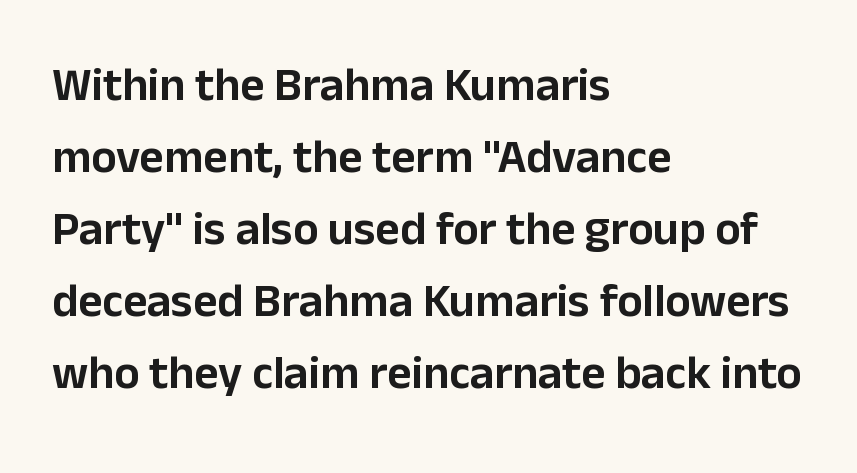
The image shows 47 px sans-serif type, upright; set left-aligned, normal line spacing (1.53x), normal letter spacing, not underlined; low stroke contrast and a medium x-height.
